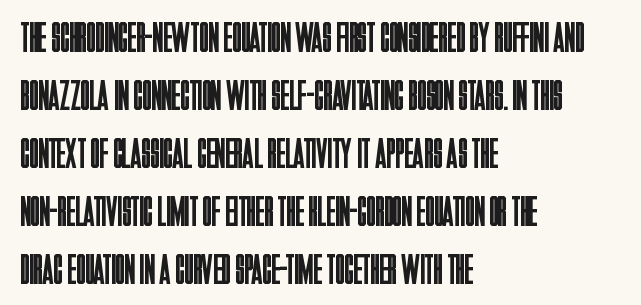
The image shows 42 px regular-weight, condensed sans-serif type, upright; set left-aligned, normal line spacing (1.38x), normal letter spacing, not underlined; low stroke contrast and a large x-height.
